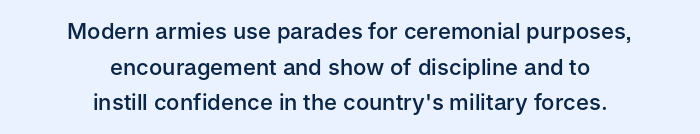
The image shows 22 px text type, upright; set centered, normal line spacing (1.62x), normal letter spacing, not underlined.
